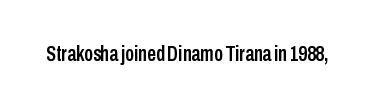
Tall strokes in this sample are plumb rather than angled. Short note: letters normally spaced. Lines of text with bare space underneath.
